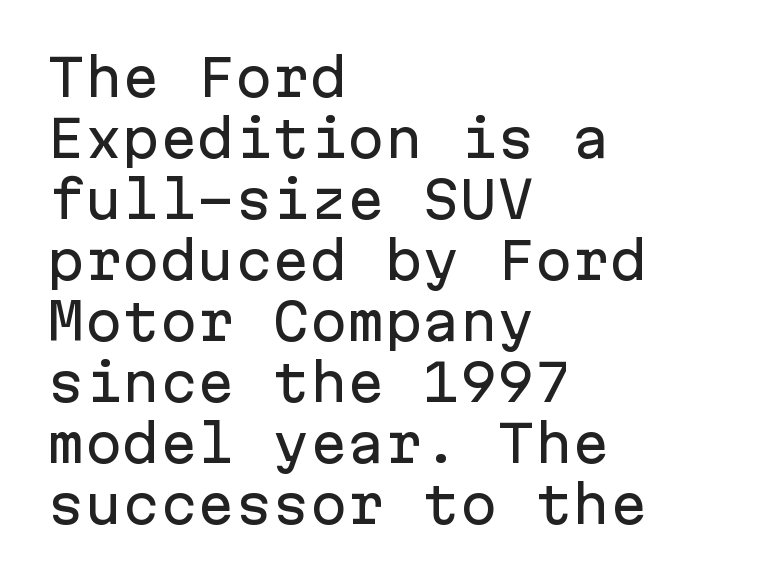
Only glyphs here, with clear space below each row. Words appear dense and cohesive because spacing is normal. Think of a typewriter: that constant character pitch is what you see here. A sans-serif font was chosen for this passage.
